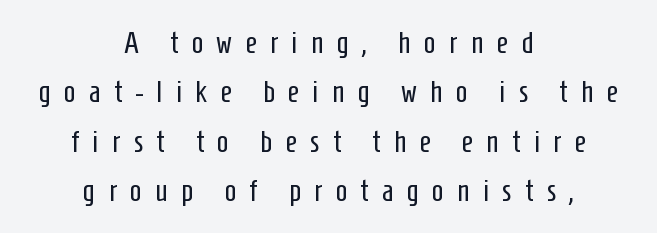
The image shows 31 px regular-weight, condensed sans-serif type, upright; set centered, normal line spacing (1.59x), unusually wide letter spacing (+0.43 em), not underlined; low stroke contrast and a medium x-height.
